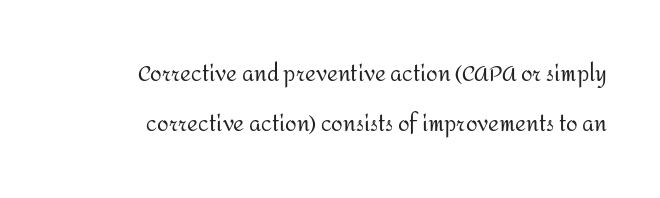
The image shows 21 px text type, upright; set right-aligned, loose line spacing (2.37x), normal letter spacing, not underlined.
